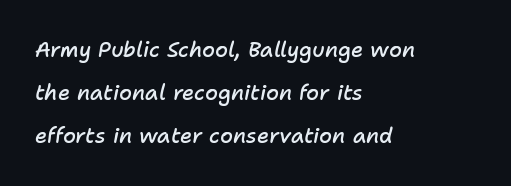
{"italic": "yes", "lean": "right", "slant_degrees": 11, "bold": "semi", "underline": "no", "align": "left", "line_spacing": "loose", "line_spacing_ratio": 2.05, "letter_spacing": "normal", "letter_spacing_em": 0.0, "glyph_px": 21}
